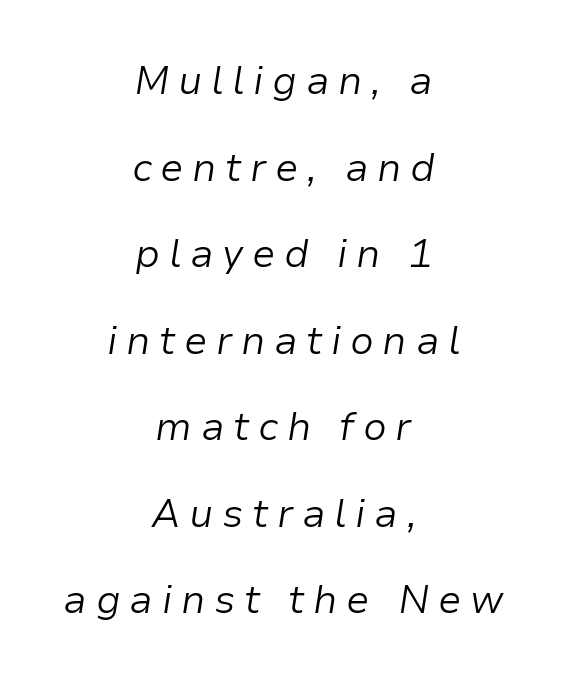
Q: Is the text bold? A: No.
Q: Is the text italic (slanted)? A: Yes, it leans right by about 9 degrees.
Q: Is the text underlined? A: No.
Q: How is the paragraph aligned? A: Centered.
Q: Is the spacing between letters normal or unusually wide? A: Unusually wide.
Q: Is the spacing between lines tight, normal or loose? A: Loose.
Q: Width (condensed, normal, or wide)? A: Normal.
Q: Stroke contrast? A: Low.
Q: x-height? A: Medium.
Q: Monospaced? A: No.
